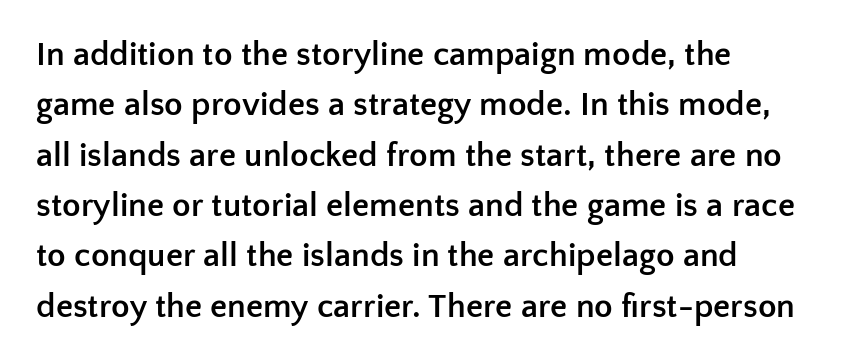
The image shows 34 px semibold sans-serif type, upright; set normal line spacing (1.48x), normal letter spacing, not underlined; low stroke contrast and a medium x-height.
